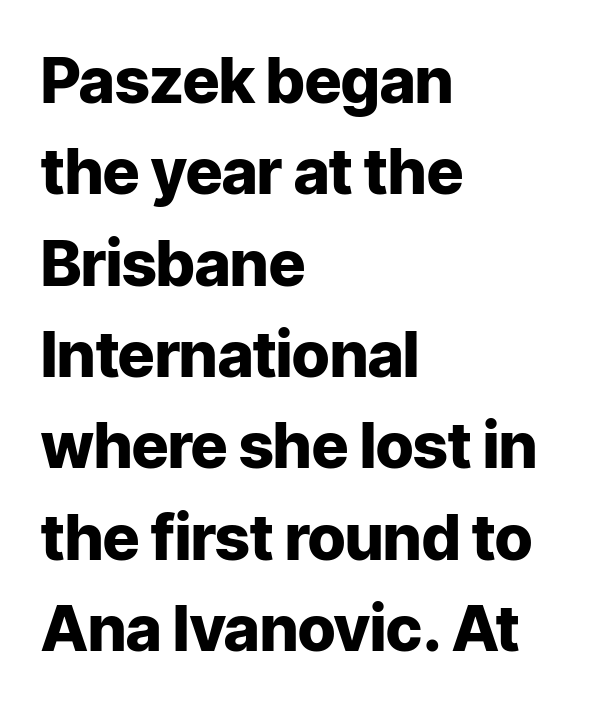
Q: Is the text bold? A: Yes.
Q: Is the text italic (slanted)? A: No, it is upright.
Q: Is the typeface a serif or a sans-serif typeface? A: Sans-serif.
Q: Is the text underlined? A: No.
Q: How is the paragraph aligned? A: Left-aligned.
Q: Is the spacing between letters normal or unusually wide? A: Normal.
Q: Is the spacing between lines tight, normal or loose? A: Normal.
Q: Width (condensed, normal, or wide)? A: Normal.
Q: Stroke contrast? A: Low.
Q: x-height? A: Medium.
Q: Monospaced? A: No.
